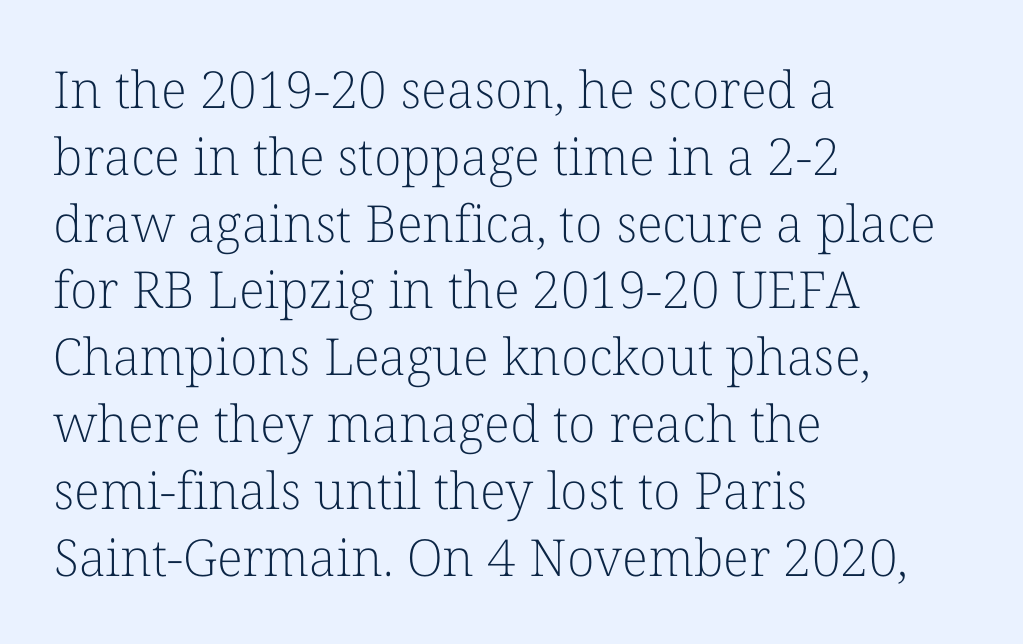
Q: Is the text bold? A: No.
Q: Is the text italic (slanted)? A: No, it is upright.
Q: Is the typeface a serif or a sans-serif typeface? A: Serif.
Q: Is the text underlined? A: No.
Q: How is the paragraph aligned? A: Left-aligned.
Q: Is the spacing between letters normal or unusually wide? A: Normal.
Q: Is the spacing between lines tight, normal or loose? A: Normal.
Q: Width (condensed, normal, or wide)? A: Normal.
Q: Stroke contrast? A: Low.
Q: x-height? A: Medium.
Q: Monospaced? A: No.
